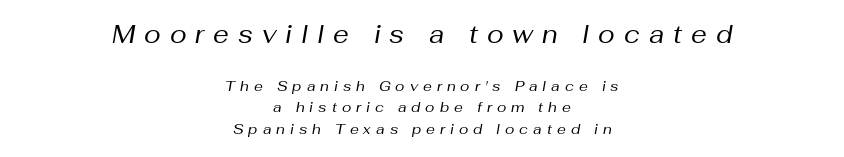
The image shows 25 px text type, italic (leaning right); set centered, normal line spacing (1.55x), unusually wide letter spacing (+0.36 em), not underlined; the first (top) block is 1.79x larger.
